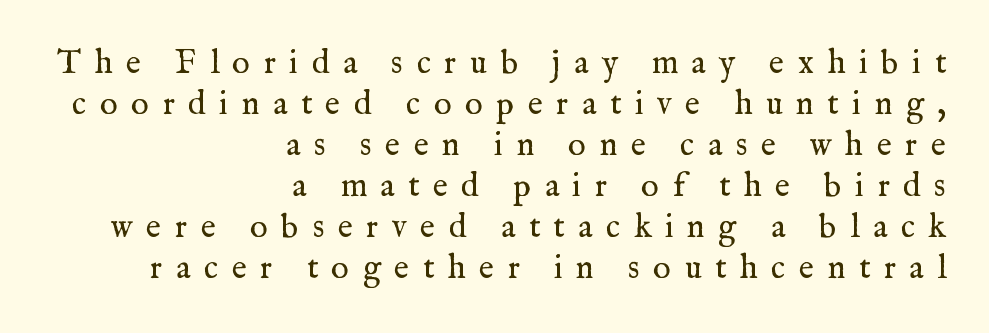
The weight tops out at a normal text grade. These lines were composed using upright roman letters. One-word summary of the alignment: right. Looks like regular typesetting: each glyph gets only the width it needs. Typographically, this falls in the serif category. The area under the type is left untouched.
